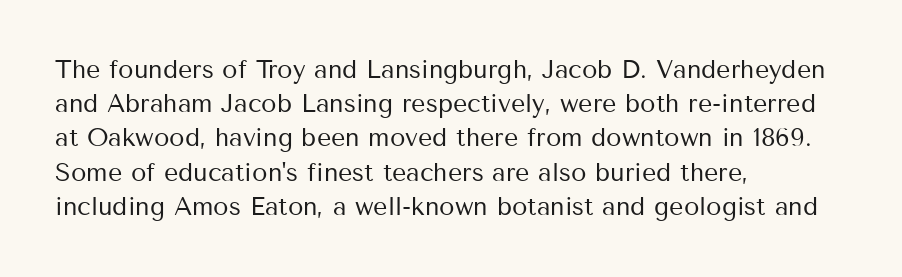
The image shows 25 px text type, upright; set left-aligned, normal line spacing (1.37x), normal letter spacing, not underlined.
